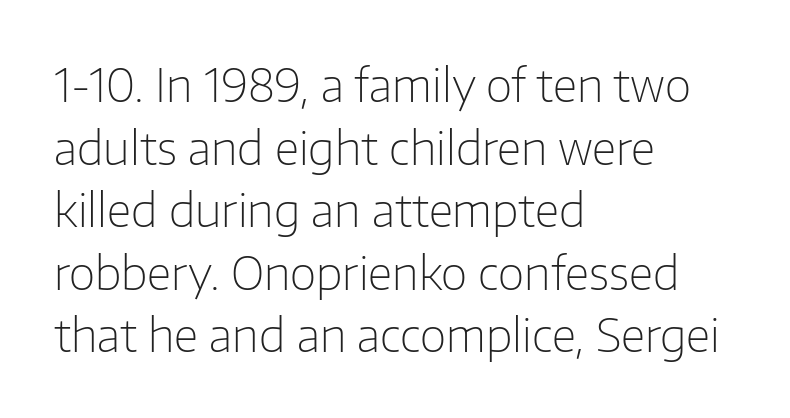
The glyphs in this specimen are sans serif. Posture: straight, roman, zero tilt. No chunkiness to these letters — they're not bold. The paragraph shown leans on its left margin.
